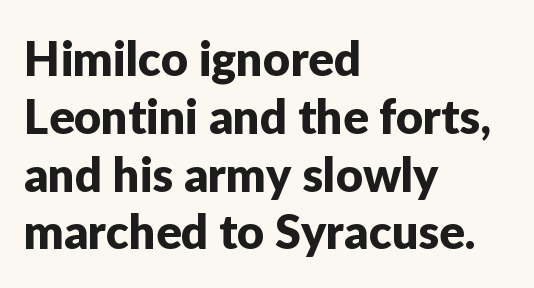
The image shows 47 px sans-serif type, upright; set left-aligned, line spacing 1.23x, normal letter spacing, not underlined; low stroke contrast and a medium x-height.
